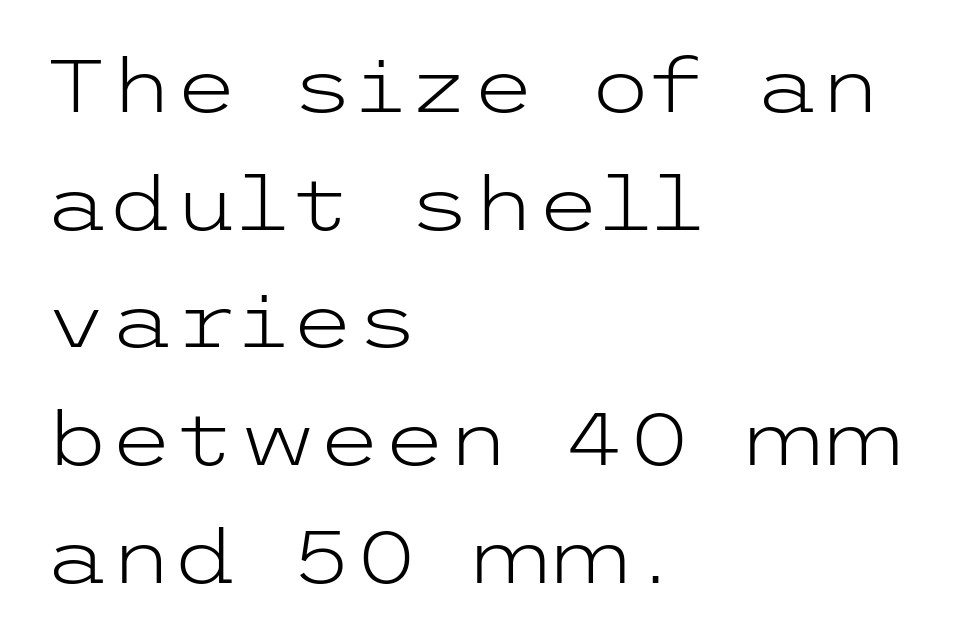
Q: Is the text bold? A: No.
Q: Is the text italic (slanted)? A: No, it is upright.
Q: Is the typeface a serif or a sans-serif typeface? A: Sans-serif.
Q: Is the text underlined? A: No.
Q: How is the paragraph aligned? A: Left-aligned.
Q: Is the spacing between letters normal or unusually wide? A: Normal.
Q: Is the spacing between lines tight, normal or loose? A: Normal.
Q: Width (condensed, normal, or wide)? A: Wide.
Q: Stroke contrast? A: Low.
Q: x-height? A: Medium.
